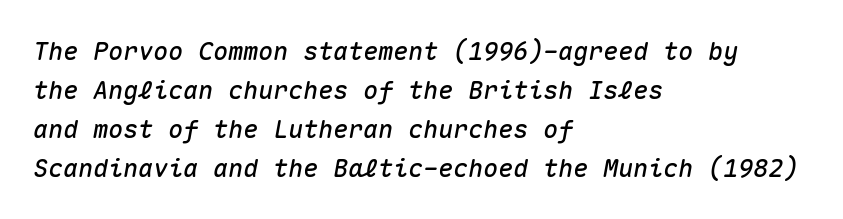
The image shows 25 px text type, italic (leaning right); set left-aligned, normal line spacing (1.56x), normal letter spacing, not underlined.
